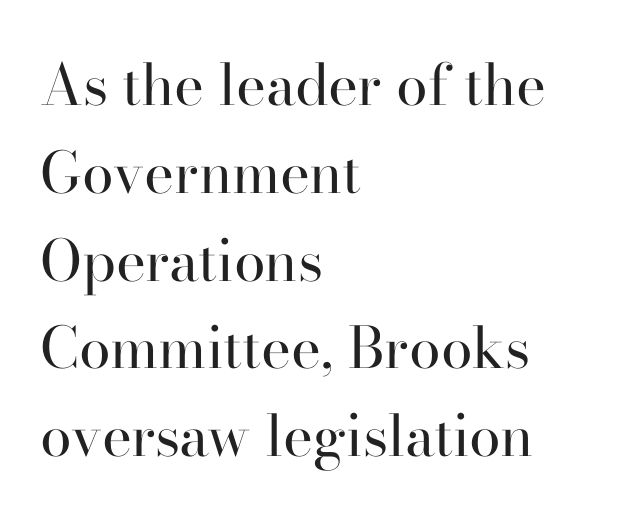
In terms of letterform style, serifs are clearly present. The strokes are not fattened; the text isn't bold. Upright lettering throughout. Default kerning and tracking; the words read as compact shapes. Lines of text with bare space underneath.
